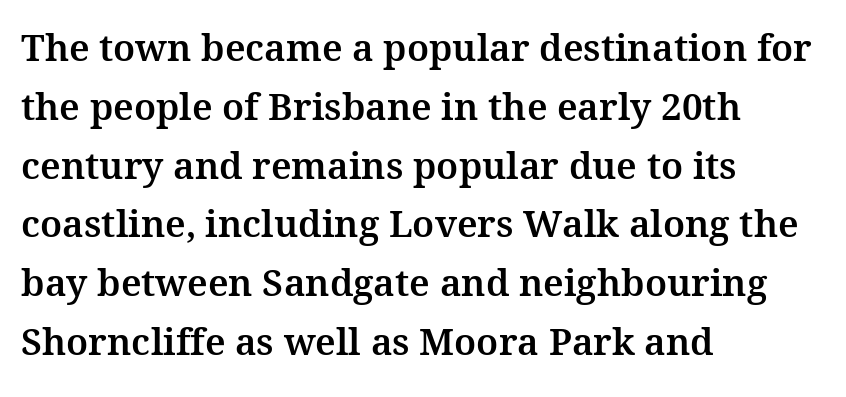
{"serif": "yes", "italic": "no", "width": "normal", "stroke_contrast": "medium", "x_height": "medium", "monospaced": "no", "underline": "no", "align": "left", "line_spacing": "normal", "line_spacing_ratio": 1.59, "letter_spacing": "normal", "letter_spacing_em": 0.0, "glyph_px": 37}
